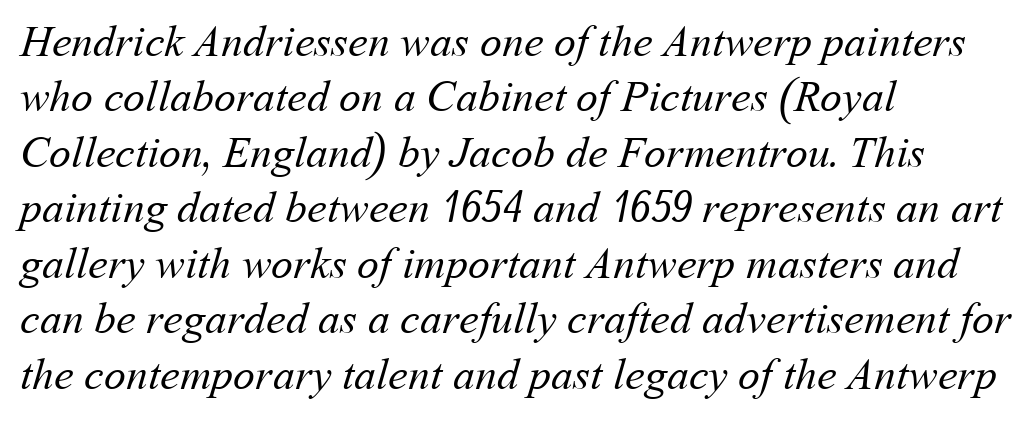
{"bold": "no", "weight": "regular", "width": "normal", "stroke_contrast": "medium", "x_height": "medium", "monospaced": "no", "underline": "no", "align": "left", "line_spacing": "normal", "line_spacing_ratio": 1.26, "letter_spacing": "normal", "letter_spacing_em": 0.0, "glyph_px": 44}
